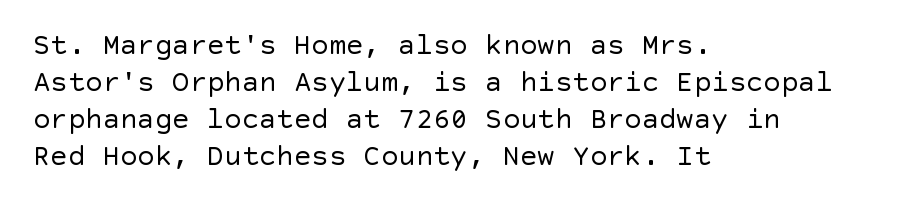
Q: Is the text bold? A: No.
Q: Is the text italic (slanted)? A: No, it is upright.
Q: Is the typeface a serif or a sans-serif typeface? A: Sans-serif.
Q: Is the text underlined? A: No.
Q: How is the paragraph aligned? A: Left-aligned.
Q: Is the spacing between letters normal or unusually wide? A: Normal.
Q: Is the spacing between lines tight, normal or loose? A: Normal.
Q: Width (condensed, normal, or wide)? A: Normal.
Q: x-height? A: Large.
